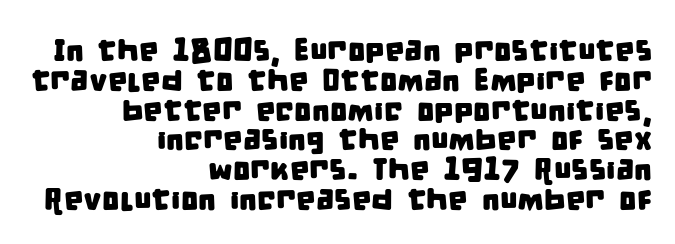
Q: Is the typeface a serif or a sans-serif typeface? A: Sans-serif.
Q: Is the text underlined? A: No.
Q: How is the paragraph aligned? A: Right-aligned.
Q: Is the spacing between letters normal or unusually wide? A: Normal.
Q: Is the spacing between lines tight, normal or loose? A: Tight.
Q: Width (condensed, normal, or wide)? A: Condensed.
Q: Stroke contrast? A: Low.
Q: x-height? A: Large.
Q: Monospaced? A: No.
